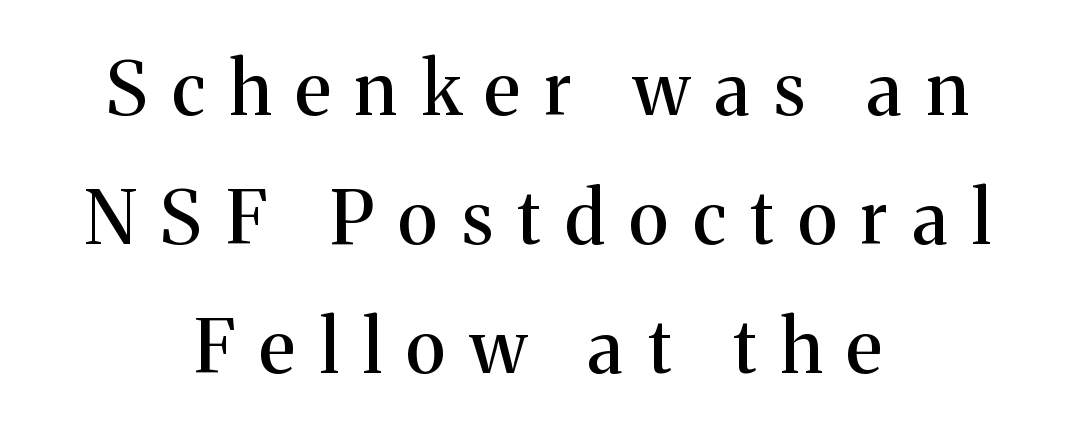
{"serif": "yes", "italic": "no", "width": "normal", "stroke_contrast": "medium", "x_height": "medium", "monospaced": "no", "underline": "no", "align": "center", "line_spacing_ratio": 1.77, "letter_spacing": "wide", "letter_spacing_em": 0.34, "glyph_px": 73}
